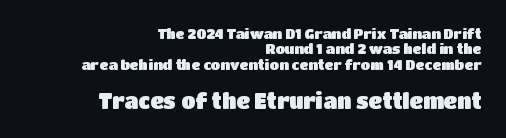
The image shows 21 px text type, upright; set right-aligned, tight line spacing (1.1x), normal letter spacing, not underlined; the second (bottom) block is 1.5x larger.
